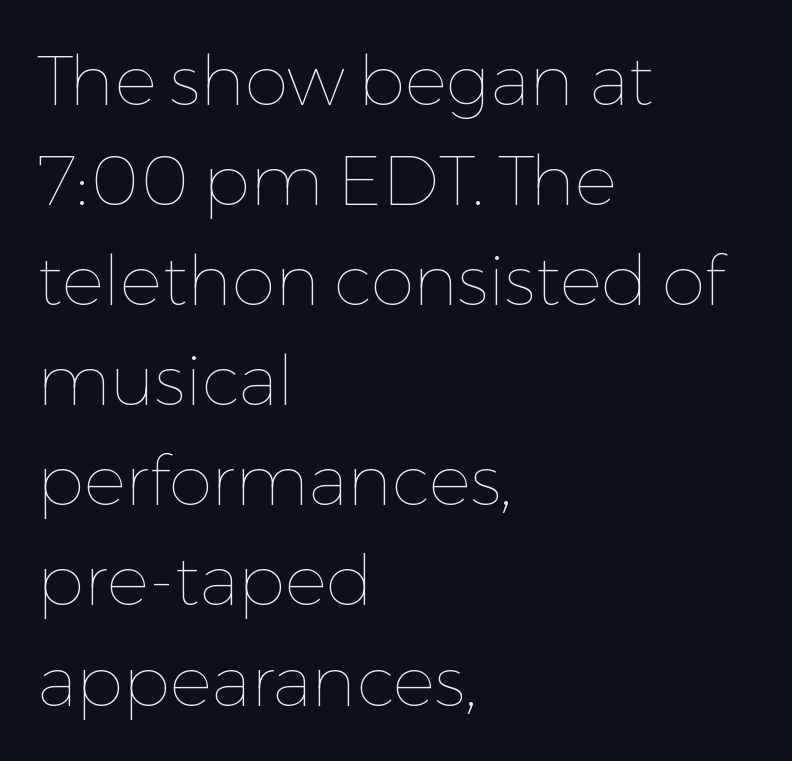
{"italic": "no", "bold": "no", "weight": "thin", "width": "normal", "stroke_contrast": "low", "x_height": "medium", "monospaced": "no", "underline": "no", "align": "left", "line_spacing": "normal", "line_spacing_ratio": 1.43, "letter_spacing": "normal", "letter_spacing_em": 0.0, "glyph_px": 70}
